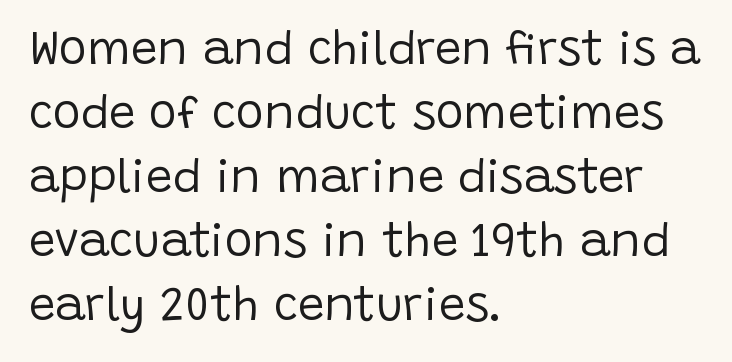
The image shows 47 px regular-weight sans-serif type, upright; set left-aligned, normal line spacing (1.36x), normal letter spacing, not underlined; low stroke contrast and a large x-height.
